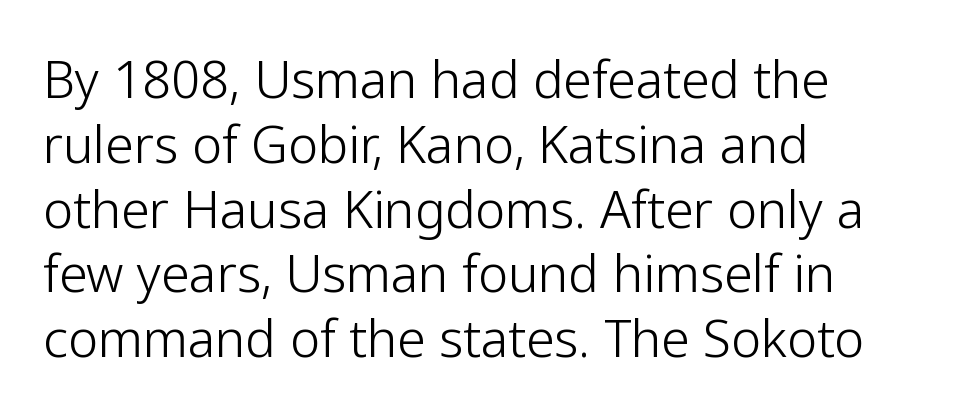
{"serif": "no", "italic": "no", "bold": "no", "weight": "light", "width": "normal", "stroke_contrast": "low", "x_height": "medium", "monospaced": "no", "underline": "no", "align": "left", "line_spacing": "normal", "line_spacing_ratio": 1.27, "letter_spacing": "normal", "letter_spacing_em": 0.0, "glyph_px": 51}
